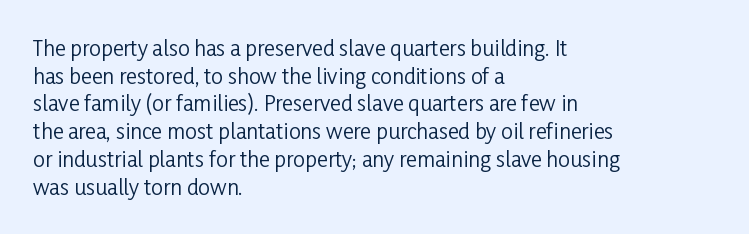
{"italic": "no", "bold": "no", "underline": "no", "align": "left", "line_spacing": "normal", "line_spacing_ratio": 1.32, "letter_spacing": "normal", "letter_spacing_em": 0.0, "glyph_px": 21}
